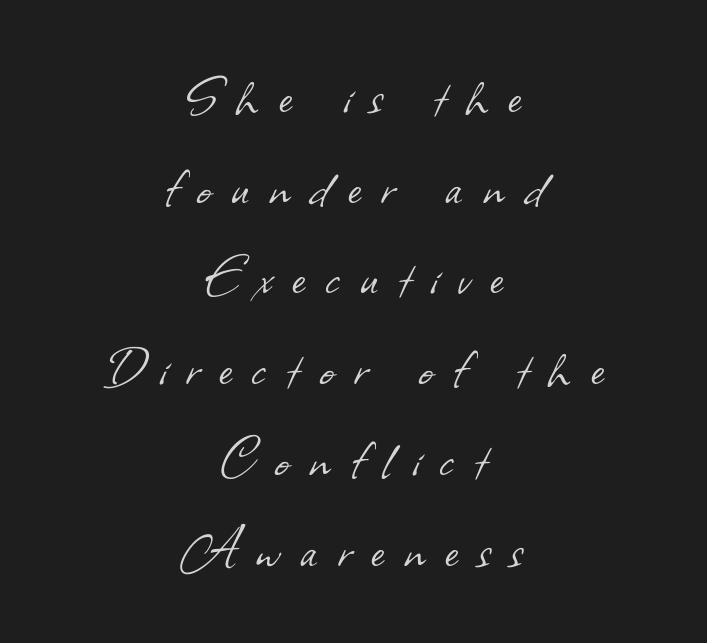
Compared with typical body copy, the letter spacing here is much looser. The rendering uses natural spacing where letterforms have individual widths. What kind of face is this? One without serifs — a sans. The words here are not underlined.
